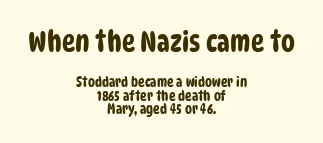
The baseline area is clear. A typesetter would call this proportional, since set widths differ per character. Neither beginnings nor endings align; midpoints do. This sample uses a sans-serif face.
